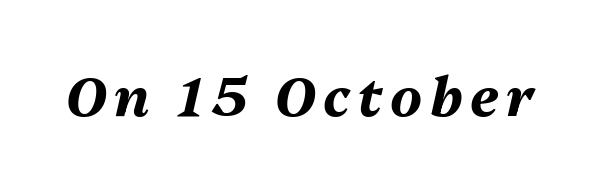
The image shows 54 px bold type, italic (leaning right); set not underlined; medium stroke contrast and a medium x-height.
